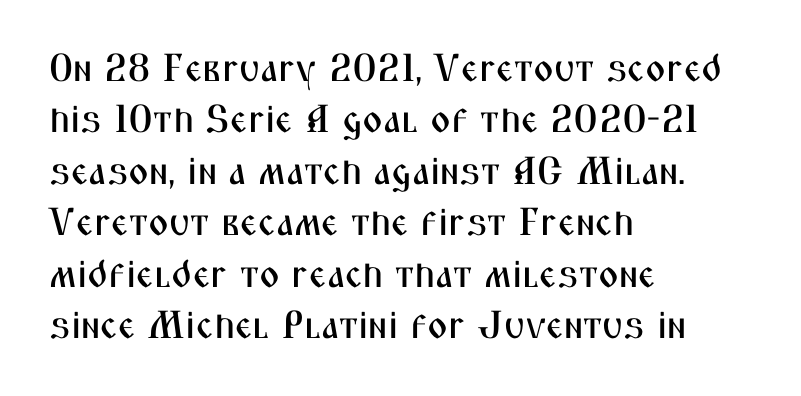
{"serif": "no", "italic": "no", "width": "condensed", "stroke_contrast": "medium", "x_height": "medium", "monospaced": "no", "underline": "no", "align": "left", "line_spacing": "normal", "line_spacing_ratio": 1.32, "letter_spacing": "normal", "letter_spacing_em": 0.0, "glyph_px": 39}
